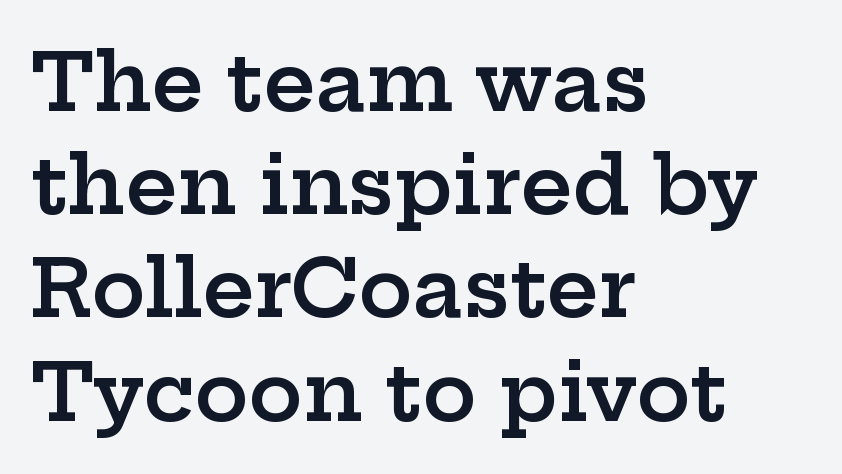
{"serif": "yes", "italic": "no", "bold": "semi", "weight": "semibold", "width": "wide", "stroke_contrast": "low", "x_height": "medium", "monospaced": "no", "underline": "no", "align": "left", "line_spacing": "normal", "line_spacing_ratio": 1.29, "letter_spacing": "normal", "letter_spacing_em": 0.0, "glyph_px": 80}
